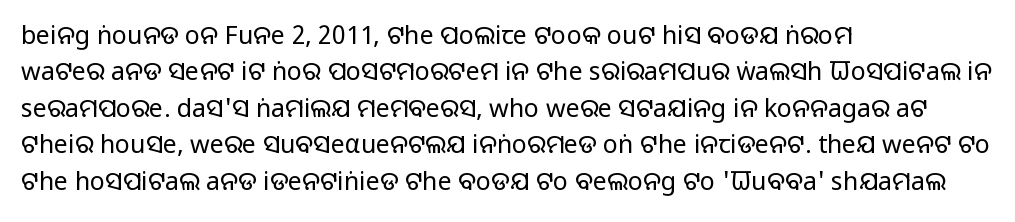
Q: Is the text bold? A: No.
Q: Is the text italic (slanted)? A: No, it is upright.
Q: Is the text underlined? A: No.
Q: How is the paragraph aligned? A: Left-aligned.
Q: Is the spacing between letters normal or unusually wide? A: Normal.
Q: Is the spacing between lines tight, normal or loose? A: Normal.
